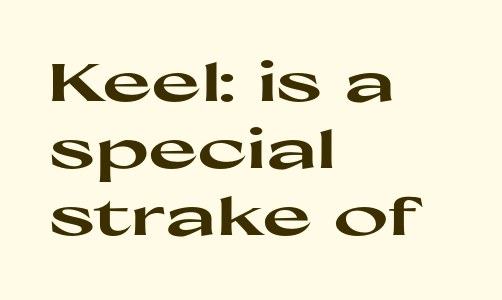
This is roman type, the default non-slanted kind. Left-aligned paragraph, ragged on the right. Inter-character spacing is left at the font's built-in metrics. You can tell from the bare stems that sans-serif type was used. The rendering uses a moderate line-height, typical for paragraphs.
